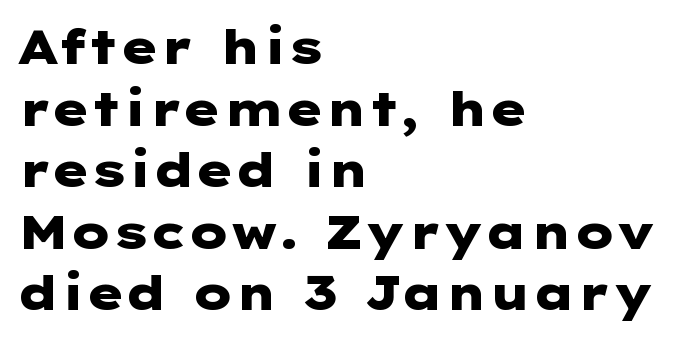
{"serif": "no", "italic": "no", "bold": "yes", "weight": "heavy", "width": "wide", "stroke_contrast": "low", "x_height": "medium", "underline": "no", "align": "left", "line_spacing": "normal", "line_spacing_ratio": 1.31, "letter_spacing": "normal", "letter_spacing_em": 0.0, "glyph_px": 47}
